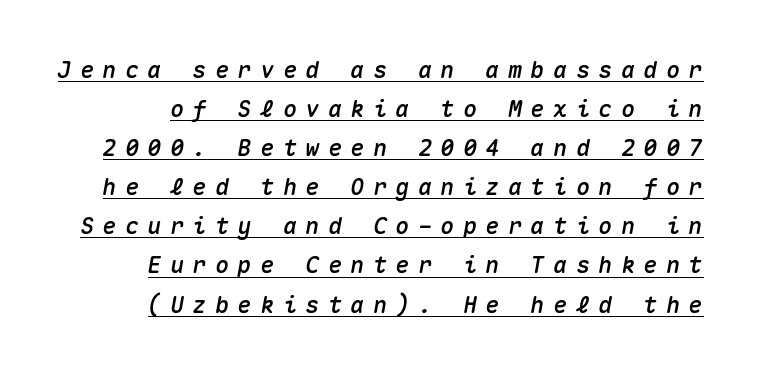
{"italic": "yes", "lean": "right", "slant_degrees": 10, "underline": "yes", "line_spacing": "normal", "line_spacing_ratio": 1.7, "letter_spacing": "wide", "letter_spacing_em": 0.38, "glyph_px": 23}
